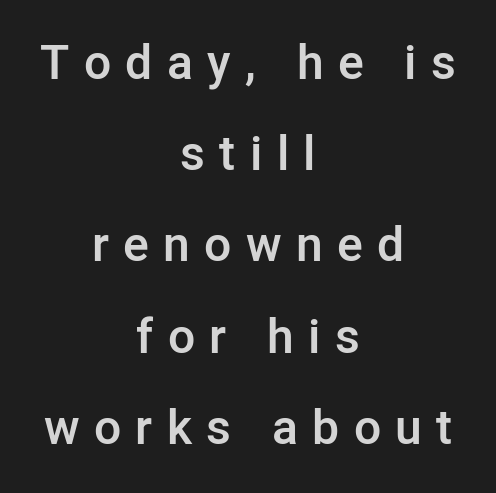
The image shows 48 px semibold sans-serif type, upright; set centered, loose line spacing (1.9x), unusually wide letter spacing (+0.3 em), not underlined; low stroke contrast and a medium x-height.
